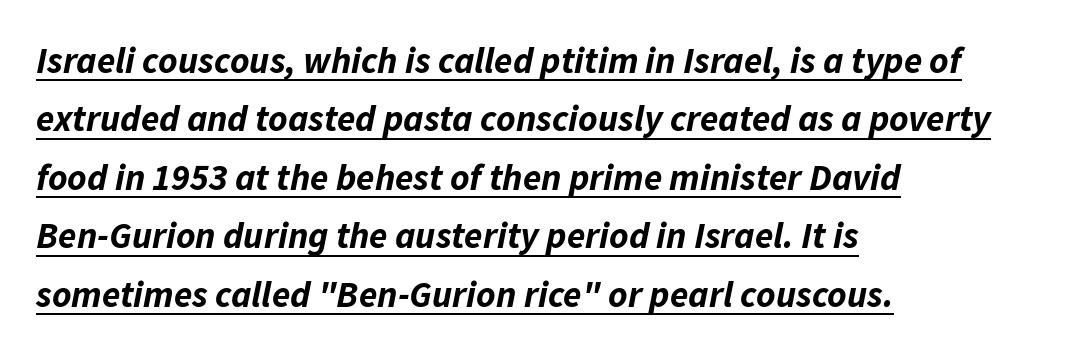
{"italic": "yes", "lean": "right", "slant_degrees": 11, "bold": "yes", "weight": "bold", "width": "normal", "stroke_contrast": "low", "x_height": "medium", "monospaced": "no", "underline": "yes", "align": "left", "line_spacing": "normal", "line_spacing_ratio": 1.58, "letter_spacing": "normal", "letter_spacing_em": 0.0, "glyph_px": 37}
